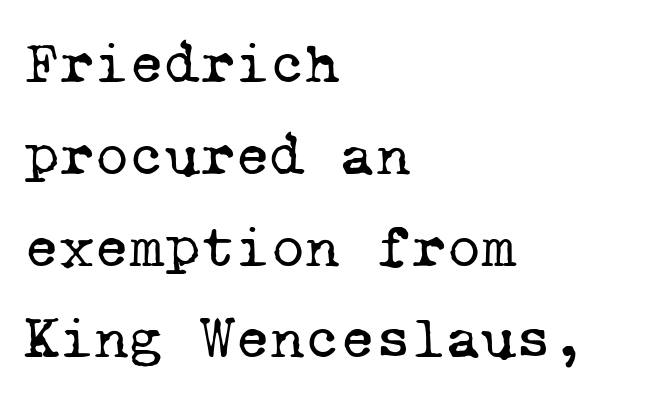
The image shows 60 px regular-weight serif type, monospaced; set left-aligned, normal line spacing (1.53x), normal letter spacing, not underlined; low stroke contrast and a medium x-height.
